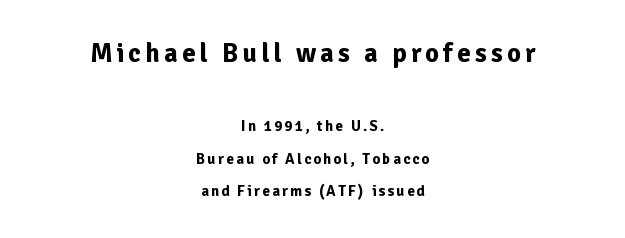
Q: Is the text bold? A: Yes.
Q: Is the text italic (slanted)? A: No, it is upright.
Q: Is the text underlined? A: No.
Q: How is the paragraph aligned? A: Centered.
Q: Is the spacing between lines tight, normal or loose? A: Loose.
Q: Which block of text is set in a larger size, the first (top) or the second (bottom)? A: The first (top) one.
